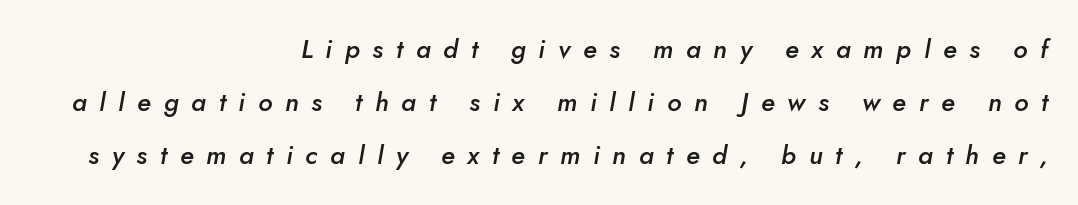
{"italic": "yes", "lean": "right", "slant_degrees": 5, "bold": "semi", "underline": "no", "align": "right", "line_spacing": "loose", "line_spacing_ratio": 2.04, "letter_spacing": "wide", "letter_spacing_em": 0.49, "glyph_px": 26}
